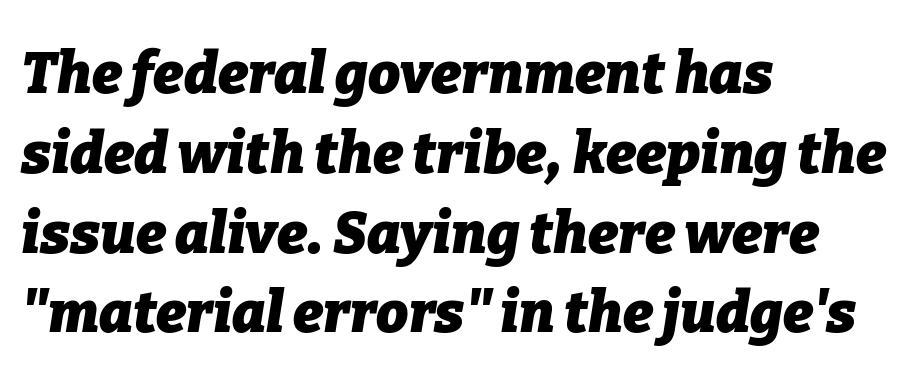
The image shows 57 px heavy type, italic (leaning right); set left-aligned, normal line spacing (1.4x), normal letter spacing, not underlined; low stroke contrast and a medium x-height.
